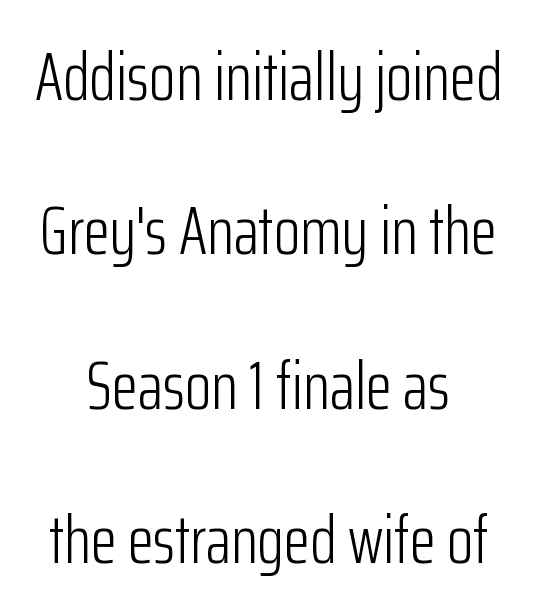
The image shows 68 px light, condensed sans-serif type, upright; set centered, loose line spacing (2.27x), normal letter spacing, not underlined; low stroke contrast and a medium x-height.
